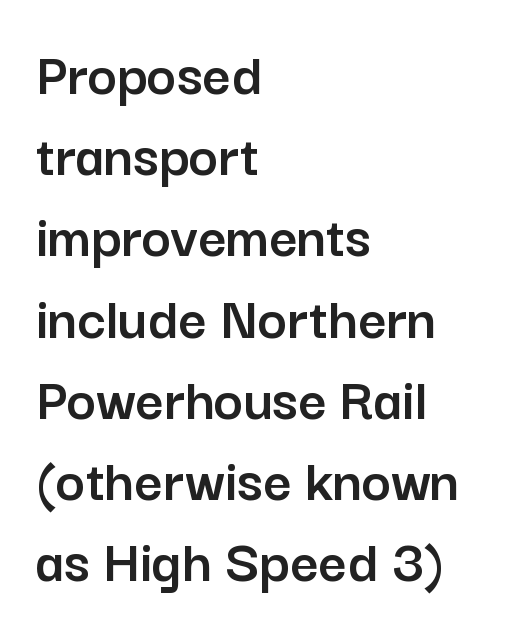
The lines sit at an ordinary, default distance from one another. The text block is weighted toward the left margin, trailing off unevenly rightward. A roman cut, with each character standing at attention. The rendering keeps characters at their native spacing. Nothing sits at the stroke ends, so this counts as sans-serif. A typesetter would call this proportional, since set widths differ per character.
